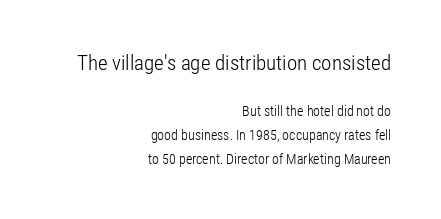
{"italic": "no", "bold": "no", "underline": "no", "align": "right", "line_spacing_ratio": 1.72, "letter_spacing": "normal", "letter_spacing_em": 0.0, "larger_block": "first", "size_ratio": 1.5, "glyph_px": 21}
